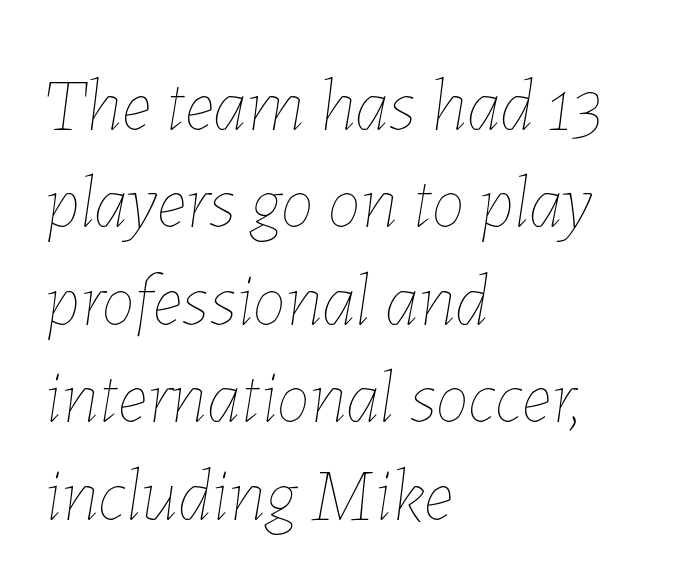
Lines of text with bare space underneath. Do the characters align in a grid? No, the font is proportional. The text carries the slant typical of an italic or oblique font. Line starts are locked; line ends wander.
